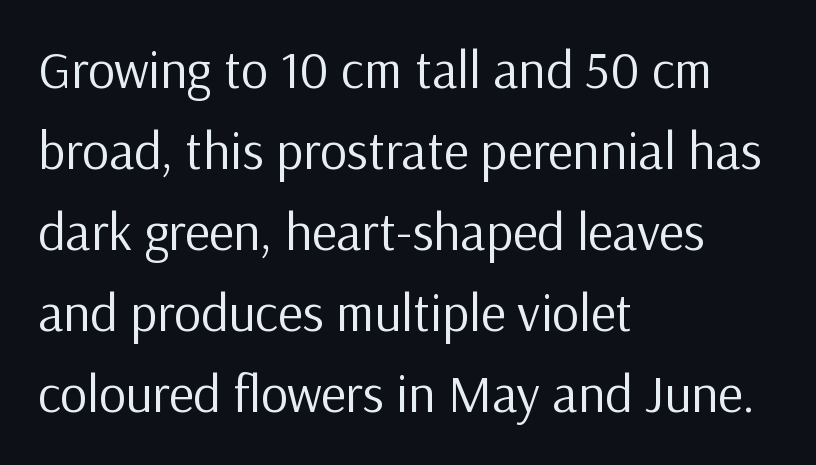
The image shows 53 px regular-weight sans-serif type, upright; set left-aligned, normal line spacing (1.53x), normal letter spacing, not underlined; low stroke contrast and a medium x-height.
